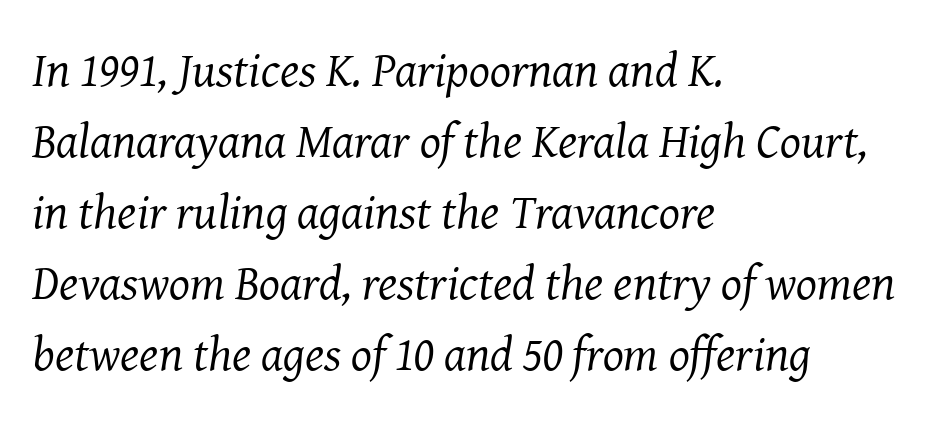
Small tapered or slab feet sit at the stroke ends, so this counts as serif. Underlining? Definitely not there. Nobody touched the tracking dial on this one. The specimen reads as italic at a glance.
